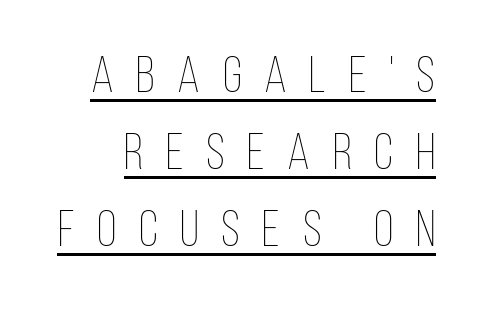
{"italic": "no", "bold": "no", "weight": "thin", "width": "condensed", "stroke_contrast": "low", "x_height": "large", "monospaced": "no", "underline": "yes", "line_spacing": "normal", "line_spacing_ratio": 1.51, "letter_spacing": "wide", "letter_spacing_em": 0.44, "glyph_px": 51}
